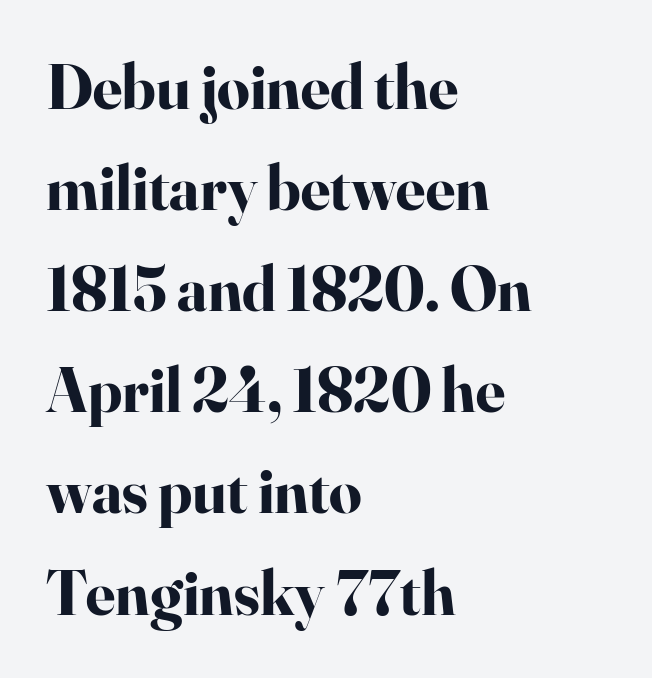
The passage shown is not underscored anywhere. The passage is arranged the way most books set body copy — flush left. Small tapered or slab feet sit at the stroke ends, so this counts as serif. Each word holds together tightly as a unit, with standard inter-letter gaps.
